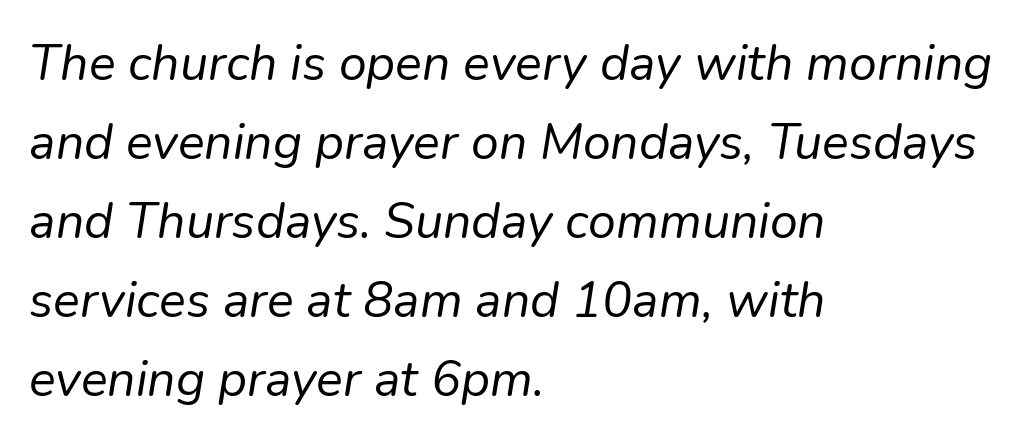
{"italic": "yes", "lean": "right", "slant_degrees": 9, "bold": "no", "weight": "regular", "width": "normal", "stroke_contrast": "low", "x_height": "medium", "monospaced": "no", "underline": "no", "align": "left", "line_spacing": "normal", "line_spacing_ratio": 1.58, "letter_spacing": "normal", "letter_spacing_em": 0.0, "glyph_px": 50}
